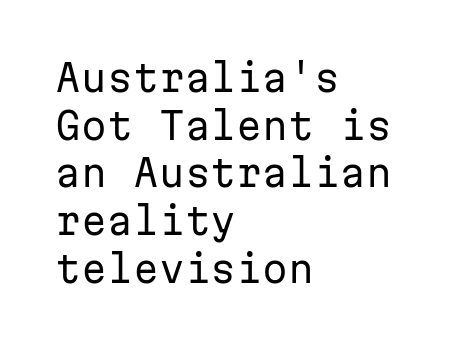
Q: Is the text bold? A: No.
Q: Is the text italic (slanted)? A: No, it is upright.
Q: Is the typeface a serif or a sans-serif typeface? A: Sans-serif.
Q: Is the text underlined? A: No.
Q: How is the paragraph aligned? A: Left-aligned.
Q: Is the spacing between letters normal or unusually wide? A: Normal.
Q: Is the spacing between lines tight, normal or loose? A: Normal.
Q: Width (condensed, normal, or wide)? A: Normal.
Q: Stroke contrast? A: Low.
Q: x-height? A: Medium.
Q: Monospaced? A: Yes.
